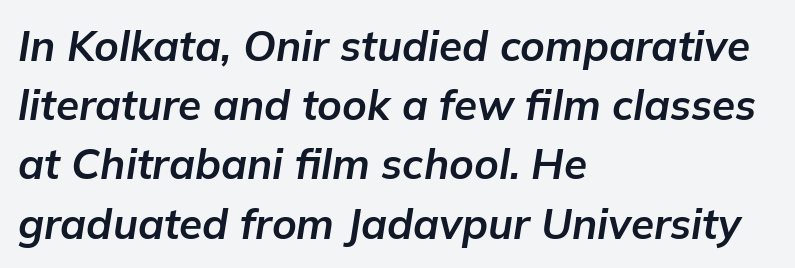
Q: Is the text bold? A: Yes.
Q: Is the text italic (slanted)? A: Yes, it leans right by about 9 degrees.
Q: Is the text underlined? A: No.
Q: How is the paragraph aligned? A: Left-aligned.
Q: Is the spacing between letters normal or unusually wide? A: Normal.
Q: Is the spacing between lines tight, normal or loose? A: Normal.
Q: Width (condensed, normal, or wide)? A: Normal.
Q: Stroke contrast? A: Low.
Q: x-height? A: Medium.
Q: Monospaced? A: No.
